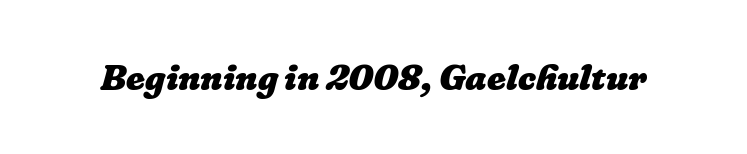
The image shows 36 px heavy type; set normal letter spacing, not underlined; low stroke contrast and a medium x-height.
